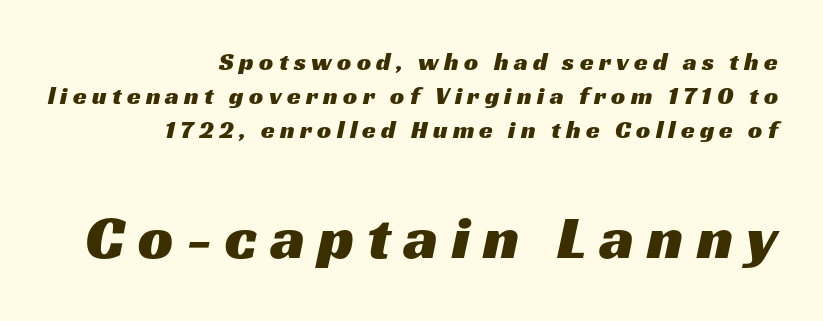
Q: Is the typeface a serif or a sans-serif typeface? A: Sans-serif.
Q: Is the text underlined? A: No.
Q: How is the paragraph aligned? A: Right-aligned.
Q: Is the spacing between letters normal or unusually wide? A: Unusually wide.
Q: Is the spacing between lines tight, normal or loose? A: Normal.
Q: Which block of text is set in a larger size, the first (top) or the second (bottom)? A: The second (bottom) one.
Q: Width (condensed, normal, or wide)? A: Wide.
Q: Stroke contrast? A: Medium.
Q: x-height? A: Medium.
Q: Monospaced? A: No.
